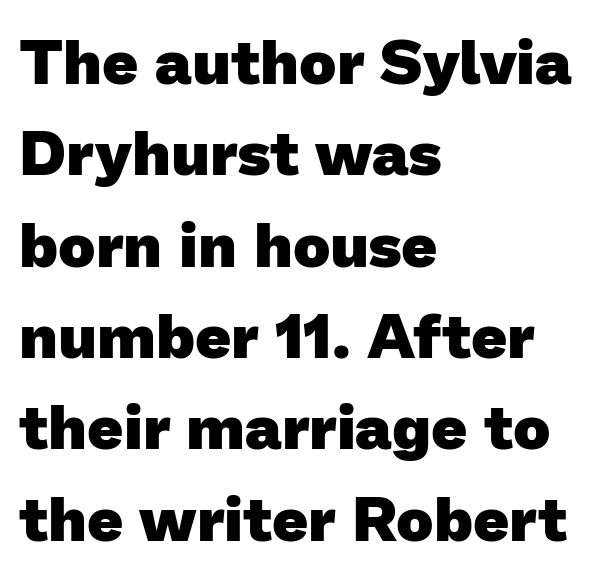
Q: Is the text bold? A: Yes.
Q: Is the typeface a serif or a sans-serif typeface? A: Sans-serif.
Q: Is the text underlined? A: No.
Q: How is the paragraph aligned? A: Left-aligned.
Q: Is the spacing between letters normal or unusually wide? A: Normal.
Q: Is the spacing between lines tight, normal or loose? A: Normal.
Q: Width (condensed, normal, or wide)? A: Normal.
Q: Stroke contrast? A: Low.
Q: x-height? A: Medium.
Q: Monospaced? A: No.
